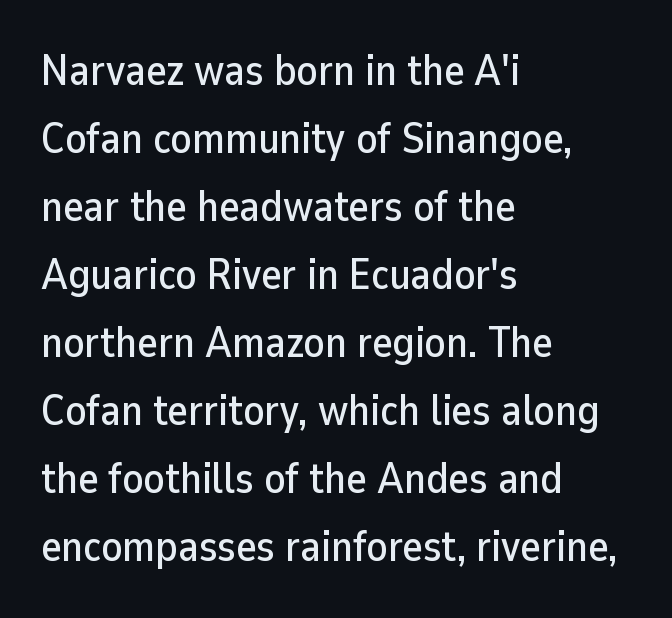
The typeface chosen for these lines omits serifs. A typesetter would call this leading conventional body-copy spacing. Quick note: underline off. The ragged edge is on the right, which tells us the setting is flush left. These lines keep a tight, regular rhythm from letter to letter.
